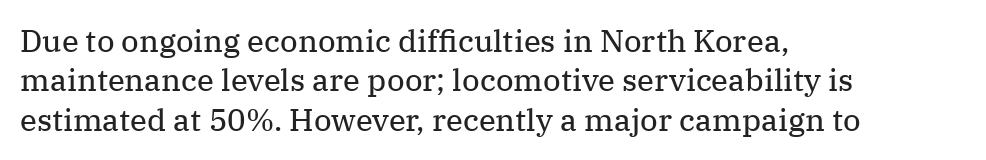
The image shows 31 px regular-weight serif type, upright; set left-aligned, normal line spacing (1.27x), normal letter spacing, not underlined; medium stroke contrast and a medium x-height.
